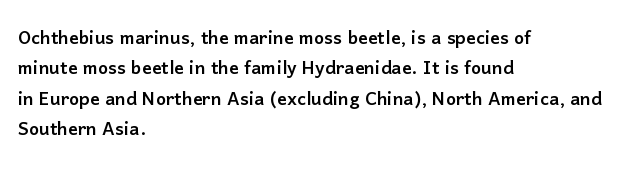
Unmarked baselines from the first word to the last. Short and long lines alike share a common starting point at left. The horizontal fit of the characters is conventional and even. Leading matches the norm, producing a regular column. In terms of posture, this sample is upright.
